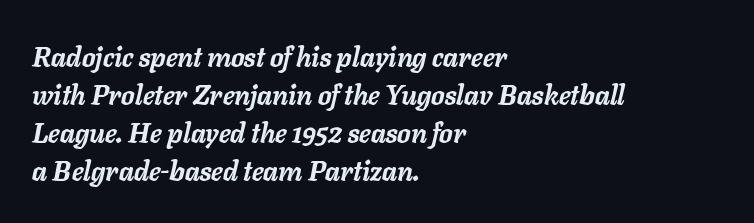
The image shows 27 px bold type, italic (leaning right); set left-aligned, normal line spacing (1.41x), normal letter spacing, not underlined.
